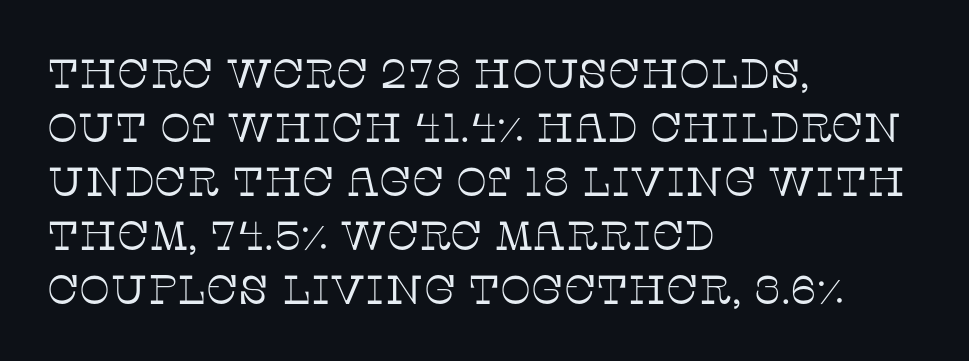
{"serif": "yes", "italic": "no", "bold": "no", "weight": "thin", "width": "normal", "stroke_contrast": "low", "x_height": "large", "monospaced": "no", "underline": "no", "align": "left", "line_spacing": "normal", "line_spacing_ratio": 1.32, "letter_spacing": "normal", "letter_spacing_em": 0.0, "glyph_px": 41}
